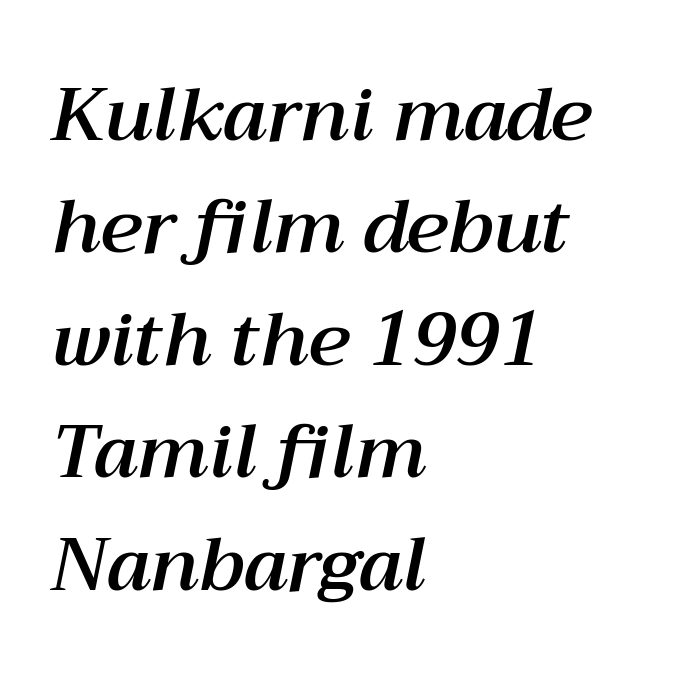
The image shows 74 px text type, italic (leaning right); set left-aligned, normal line spacing (1.52x), normal letter spacing, not underlined; medium stroke contrast and a medium x-height.
